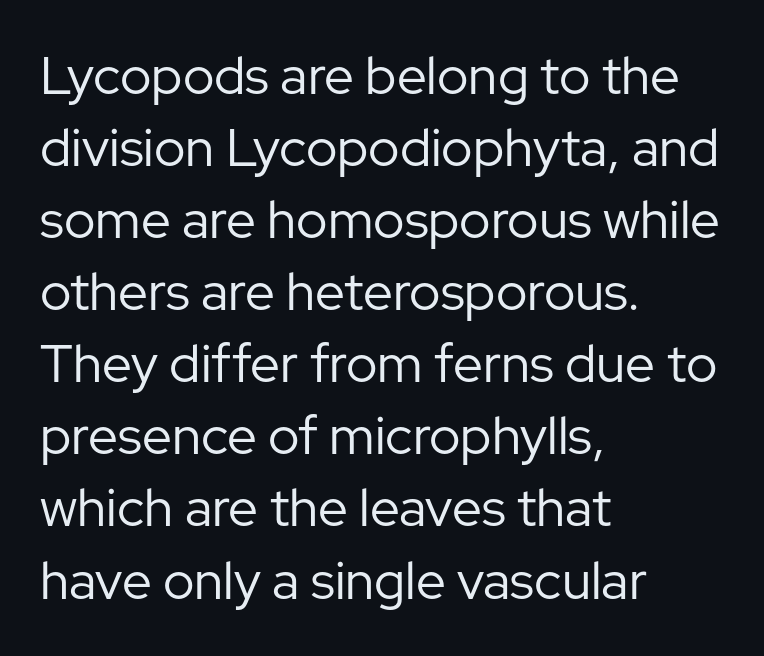
The image shows 53 px regular-weight sans-serif type, upright; set left-aligned, normal line spacing (1.36x), normal letter spacing, not underlined; low stroke contrast and a medium x-height.
